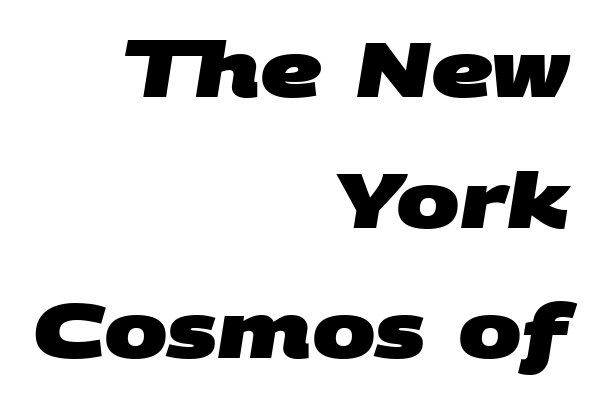
Q: Is the text bold? A: Yes.
Q: Is the typeface a serif or a sans-serif typeface? A: Sans-serif.
Q: Is the text underlined? A: No.
Q: How is the paragraph aligned? A: Right-aligned.
Q: Is the spacing between letters normal or unusually wide? A: Normal.
Q: Width (condensed, normal, or wide)? A: Wide.
Q: Stroke contrast? A: Medium.
Q: x-height? A: Large.
Q: Monospaced? A: No.
